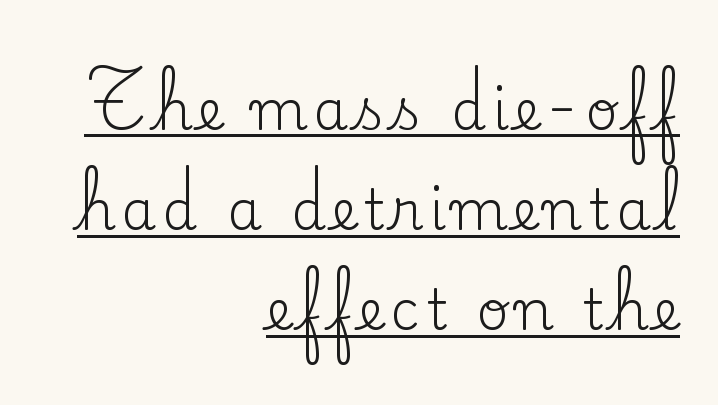
Q: Is the text bold? A: No.
Q: Is the text italic (slanted)? A: No, it is upright.
Q: Is the text underlined? A: Yes.
Q: How is the paragraph aligned? A: Right-aligned.
Q: Width (condensed, normal, or wide)? A: Normal.
Q: Stroke contrast? A: Low.
Q: x-height? A: Small.
Q: Monospaced? A: No.
